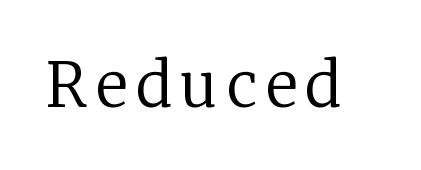
Nobody drew a line under any word here. Stem width sits at or under what a default text font uses. Each letter keeps its own natural width here, so spacing adapts to shape. This rendering employs a face with finishing strokes, i.e., a serif. The letters stand upright; this is a roman face.
